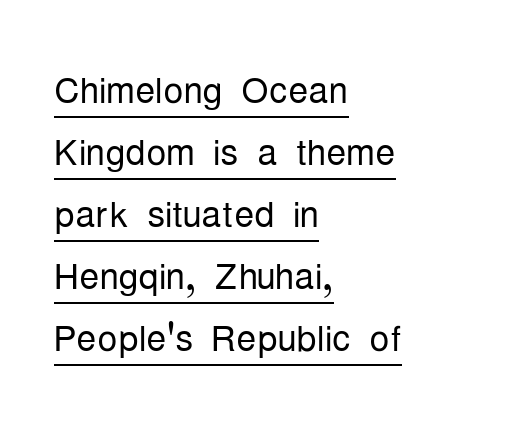
Is this a sans? Yes — the strokes have no serifs. This is not heavy type; no bold has been used. Has an underline been added? It has. Between one letter and the next there's only the usual sliver of space. Think of a printed novel: that variable character pitch is what you see here. The text block is weighted toward the left margin, trailing off unevenly rightward.
